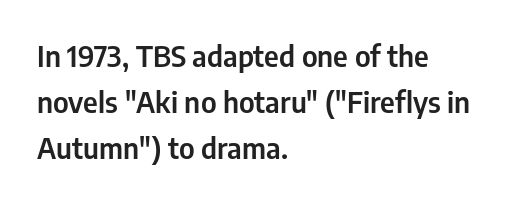
The image shows 29 px condensed sans-serif type, upright; set left-aligned, normal line spacing (1.59x), normal letter spacing, not underlined; low stroke contrast and a medium x-height.
